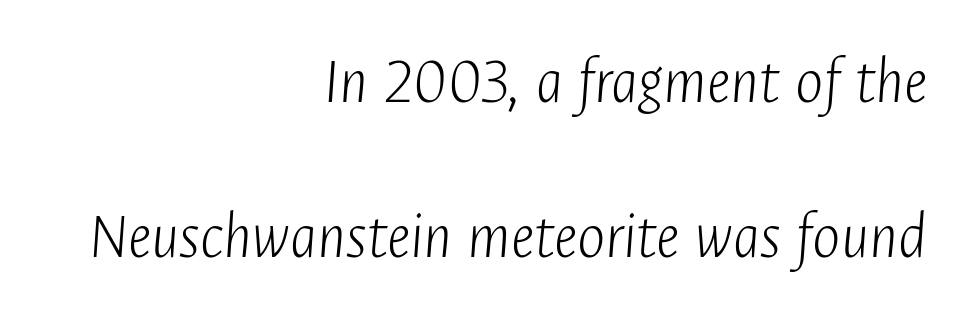
{"italic": "yes", "lean": "right", "slant_degrees": 4, "bold": "no", "weight": "light", "width": "condensed", "stroke_contrast": "low", "x_height": "medium", "monospaced": "no", "underline": "no", "align": "right", "line_spacing": "loose", "line_spacing_ratio": 2.31, "letter_spacing": "normal", "letter_spacing_em": 0.0, "glyph_px": 67}
